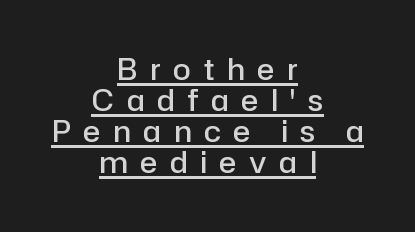
{"serif": "no", "italic": "no", "bold": "semi", "weight": "semibold", "width": "normal", "stroke_contrast": "low", "x_height": "medium", "monospaced": "no", "underline": "yes", "align": "center", "line_spacing": "tight", "line_spacing_ratio": 1.07, "letter_spacing": "wide", "letter_spacing_em": 0.44, "glyph_px": 29}
